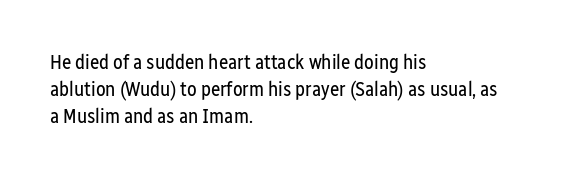
{"italic": "no", "bold": "no", "underline": "no", "align": "left", "line_spacing": "normal", "line_spacing_ratio": 1.36, "letter_spacing": "normal", "letter_spacing_em": 0.0, "glyph_px": 20}
